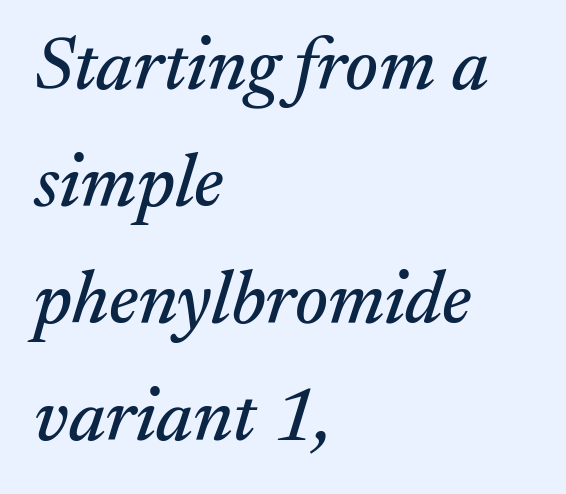
Q: Is the text italic (slanted)? A: Yes, it leans right by about 17 degrees.
Q: Is the typeface a serif or a sans-serif typeface? A: Serif.
Q: Is the text underlined? A: No.
Q: How is the paragraph aligned? A: Left-aligned.
Q: Is the spacing between letters normal or unusually wide? A: Normal.
Q: Is the spacing between lines tight, normal or loose? A: Normal.
Q: Width (condensed, normal, or wide)? A: Normal.
Q: Stroke contrast? A: Medium.
Q: x-height? A: Medium.
Q: Monospaced? A: No.
